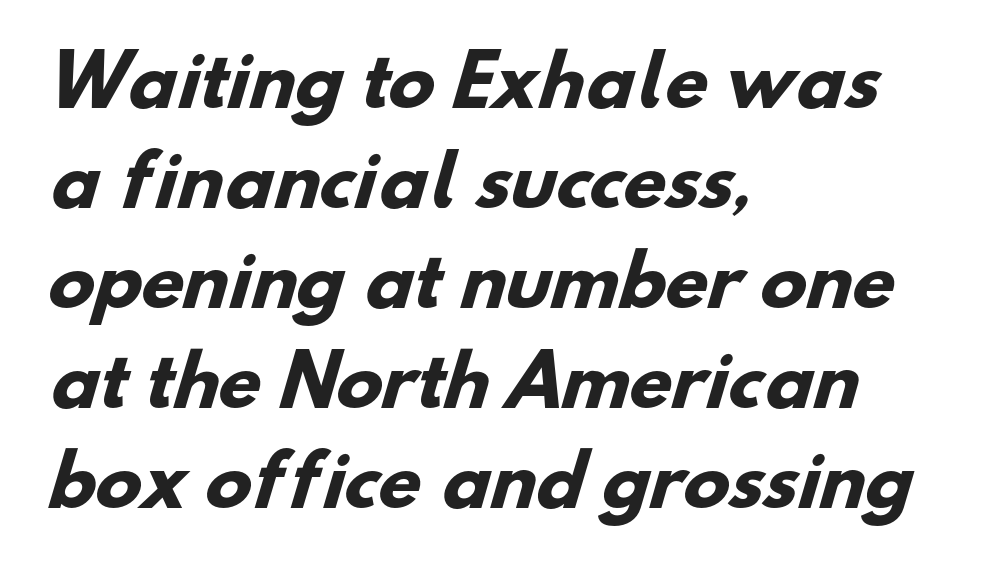
Q: Is the text bold? A: Yes.
Q: Is the typeface a serif or a sans-serif typeface? A: Sans-serif.
Q: Is the text underlined? A: No.
Q: How is the paragraph aligned? A: Left-aligned.
Q: Is the spacing between letters normal or unusually wide? A: Normal.
Q: Is the spacing between lines tight, normal or loose? A: Normal.
Q: Width (condensed, normal, or wide)? A: Normal.
Q: Stroke contrast? A: Low.
Q: x-height? A: Small.
Q: Monospaced? A: No.
